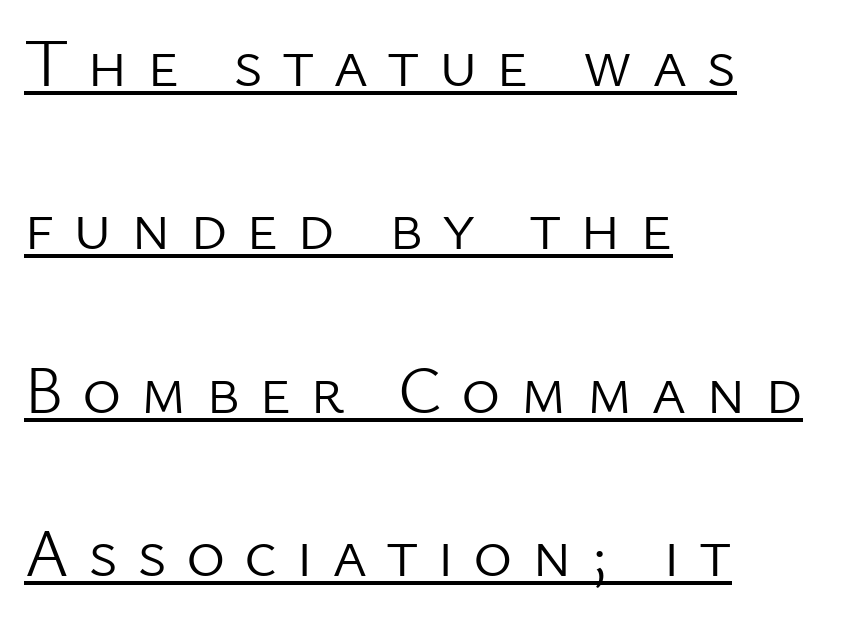
The image shows 67 px light sans-serif type, upright; set left-aligned, loose line spacing (2.44x), unusually wide letter spacing (+0.28 em), underlined; low stroke contrast and a medium x-height.
